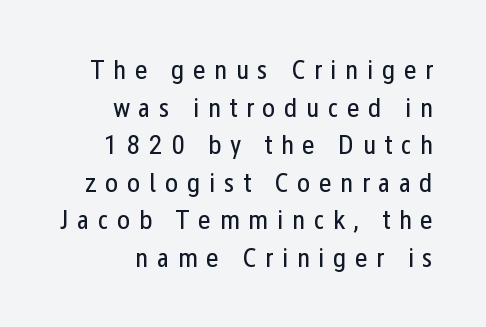
Unmarked baselines from the first word to the last. Is the block centered? No — it sits flush against the right margin. Regular leading. Display-style spreading of the glyphs; the letterfit is very open. Does the type have serifs? No, each stem ends abruptly. Nope, not italic — everything's standing straight.
